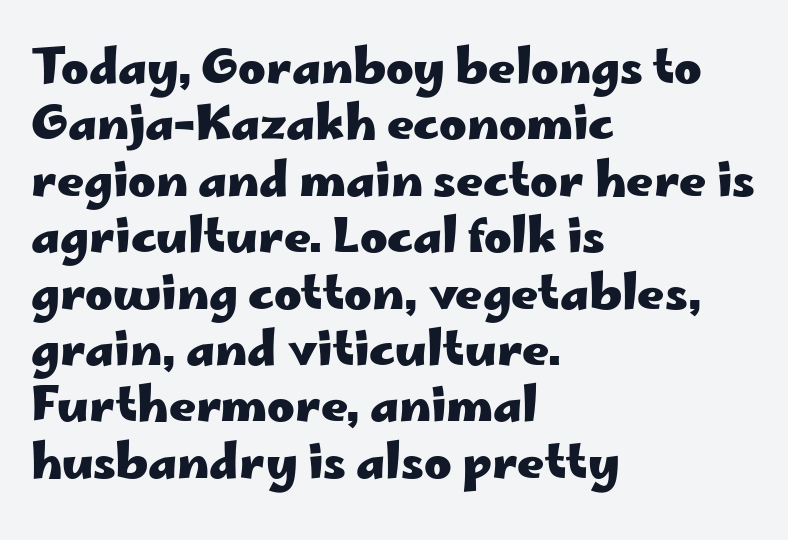
{"serif": "no", "italic": "no", "bold": "yes", "weight": "heavy", "width": "wide", "stroke_contrast": "low", "x_height": "small", "monospaced": "no", "underline": "no", "align": "left", "line_spacing_ratio": 1.2, "letter_spacing": "normal", "letter_spacing_em": 0.0, "glyph_px": 47}
